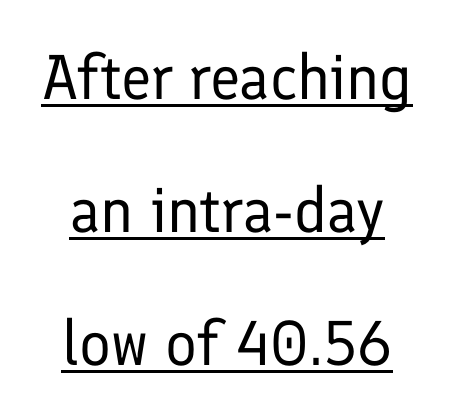
{"serif": "no", "italic": "no", "bold": "no", "weight": "regular", "width": "normal", "stroke_contrast": "low", "x_height": "medium", "monospaced": "no", "underline": "yes", "line_spacing": "loose", "line_spacing_ratio": 2.11, "letter_spacing": "normal", "letter_spacing_em": 0.0, "glyph_px": 63}
